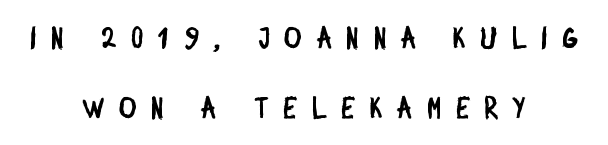
Tracking value appears strongly positive — letters spread wide. Does the type have serifs? No, each stem ends abruptly. Notice how the passage keeps no hard edge, just a central spine. The strip under each line holds only bare page. Compared with typical paragraphs, the rows here are farther apart. Here the designer chose a conventional face with non-uniform glyph widths.
